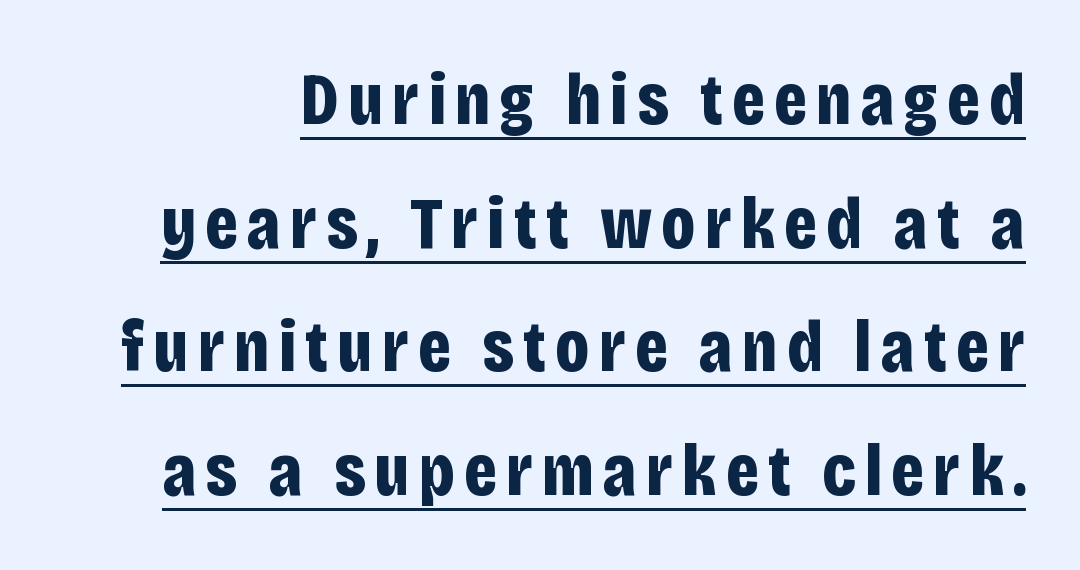
{"serif": "no", "italic": "no", "bold": "yes", "weight": "bold", "width": "condensed", "stroke_contrast": "low", "x_height": "large", "monospaced": "no", "underline": "yes", "line_spacing": "normal", "line_spacing_ratio": 1.67, "glyph_px": 74}
